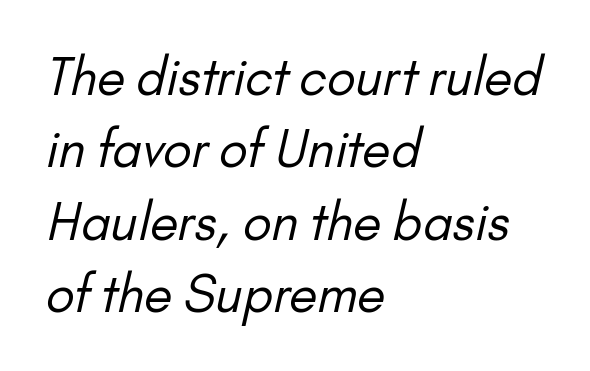
{"serif": "no", "bold": "no", "weight": "regular", "width": "normal", "stroke_contrast": "low", "x_height": "small", "monospaced": "no", "underline": "no", "align": "left", "line_spacing": "normal", "line_spacing_ratio": 1.42, "letter_spacing": "normal", "letter_spacing_em": 0.0, "glyph_px": 51}
